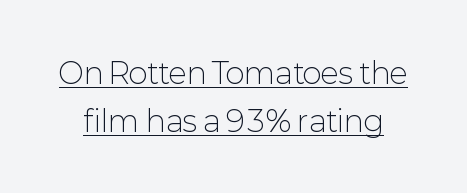
{"serif": "no", "italic": "no", "bold": "no", "weight": "light", "width": "normal", "stroke_contrast": "low", "x_height": "medium", "monospaced": "no", "underline": "yes", "line_spacing": "normal", "line_spacing_ratio": 1.65, "letter_spacing": "normal", "letter_spacing_em": 0.0, "glyph_px": 29}
